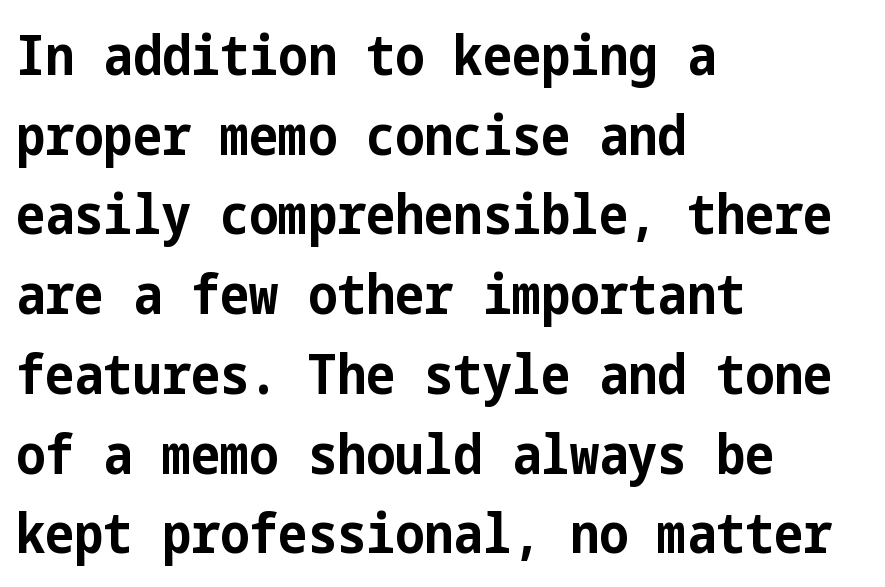
The image shows 55 px bold, condensed sans-serif type, upright; set left-aligned, normal line spacing (1.45x), normal letter spacing, not underlined; low stroke contrast and a medium x-height.
